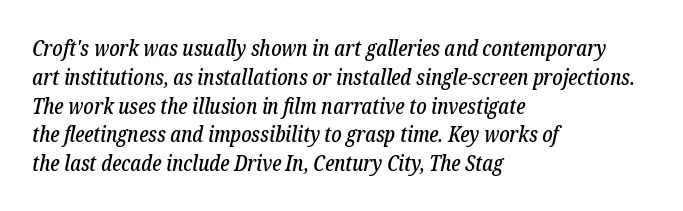
{"italic": "yes", "lean": "right", "slant_degrees": 12, "underline": "no", "align": "left", "line_spacing": "normal", "line_spacing_ratio": 1.31, "letter_spacing": "normal", "letter_spacing_em": 0.0, "glyph_px": 22}
